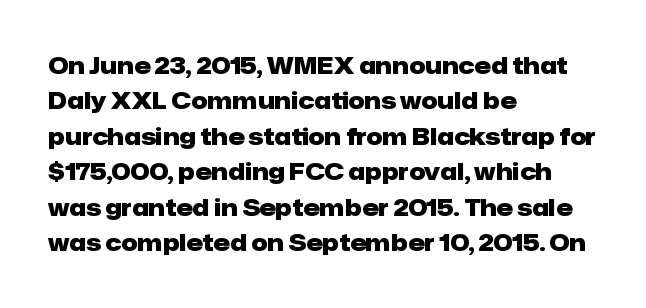
{"italic": "no", "bold": "yes", "underline": "no", "align": "left", "line_spacing": "normal", "line_spacing_ratio": 1.54, "letter_spacing": "normal", "letter_spacing_em": 0.0, "glyph_px": 23}
